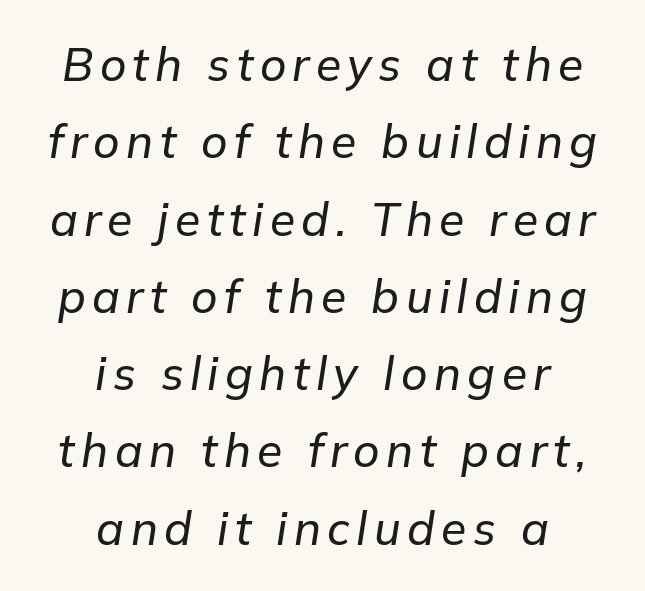
These lines stack symmetrically, like a column narrowing and widening about its center. Normally led — the rows are evenly, conventionally spaced. You could not count columns in this text — the font is proportionally spaced. This sample uses an oblique cut, with every glyph tilted off the vertical.
